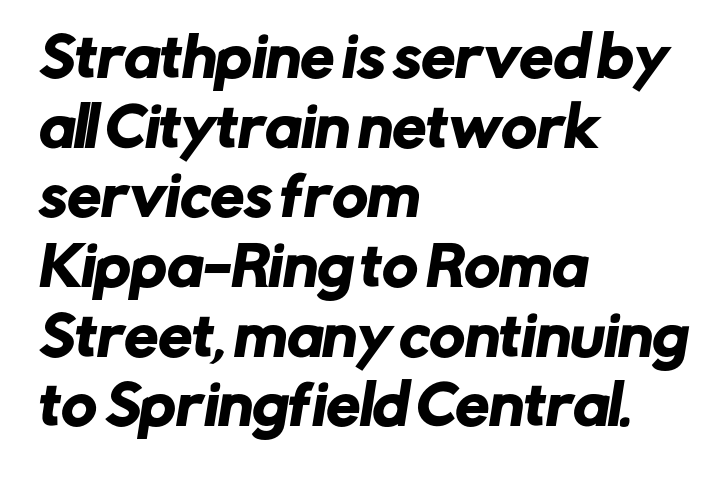
Horizontal bands of white between lines are of average thickness. The area under the type is left untouched. The paragraph has a hard left edge and a soft right edge. This sample uses plain, unmodified letter spacing. The face used here is proportionally spaced, like ordinary book or web type.
